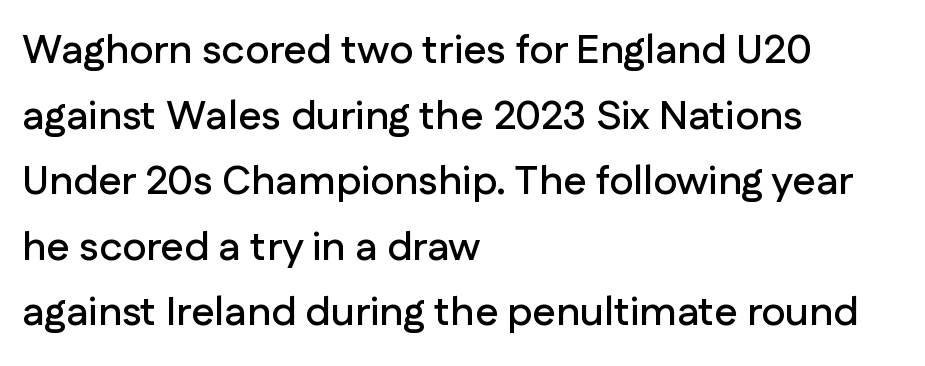
The image shows 41 px sans-serif type, upright; set left-aligned, normal line spacing (1.6x), normal letter spacing, not underlined; low stroke contrast and a medium x-height.
